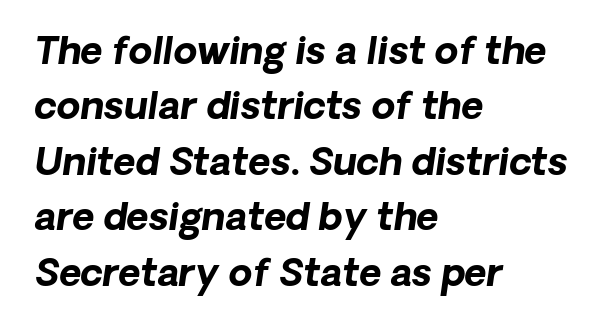
Q: Is the text bold? A: Yes.
Q: Is the text italic (slanted)? A: Yes, it leans right by about 8 degrees.
Q: Is the text underlined? A: No.
Q: How is the paragraph aligned? A: Left-aligned.
Q: Is the spacing between letters normal or unusually wide? A: Normal.
Q: Is the spacing between lines tight, normal or loose? A: Normal.
Q: Width (condensed, normal, or wide)? A: Normal.
Q: Stroke contrast? A: Low.
Q: x-height? A: Medium.
Q: Monospaced? A: No.
